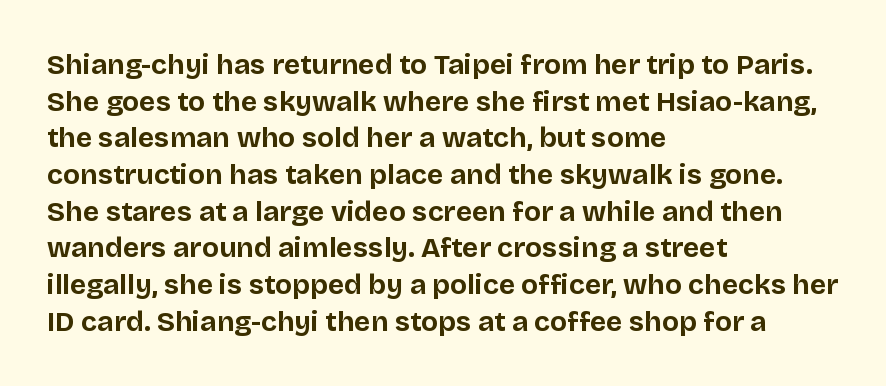
{"serif": "no", "italic": "no", "bold": "yes", "weight": "bold", "width": "normal", "stroke_contrast": "low", "x_height": "large", "monospaced": "no", "underline": "no", "align": "left", "line_spacing": "normal", "line_spacing_ratio": 1.31, "letter_spacing": "normal", "letter_spacing_em": 0.0, "glyph_px": 28}
